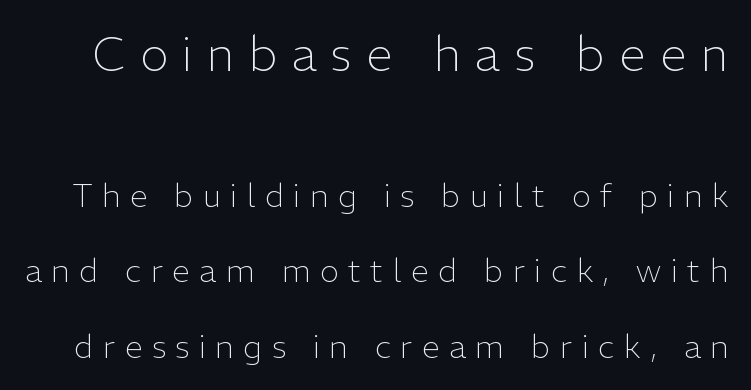
The image shows 48 px light sans-serif type, upright; set loose line spacing (2.36x), unusually wide letter spacing (+0.3 em), not underlined; the first (top) block is 1.5x larger; low stroke contrast and a medium x-height.
